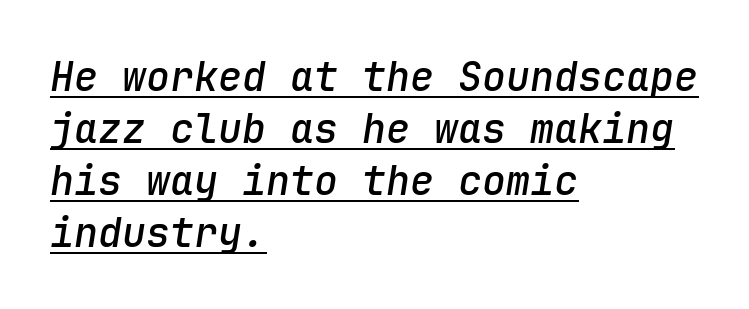
The image shows 40 px semibold type, italic (leaning right), monospaced; set left-aligned, normal line spacing (1.3x), normal letter spacing, underlined; low stroke contrast and a medium x-height.
